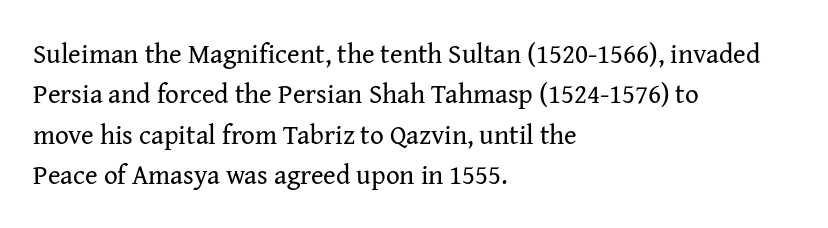
The image shows 27 px text type, upright; set left-aligned, normal line spacing (1.5x), normal letter spacing, not underlined.
